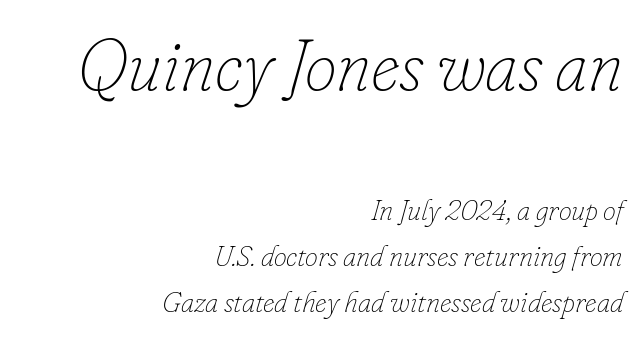
Q: Is the text bold? A: No.
Q: Is the text italic (slanted)? A: Yes, it leans right by about 16 degrees.
Q: Is the text underlined? A: No.
Q: How is the paragraph aligned? A: Right-aligned.
Q: Is the spacing between letters normal or unusually wide? A: Normal.
Q: Is the spacing between lines tight, normal or loose? A: Normal.
Q: Which block of text is set in a larger size, the first (top) or the second (bottom)? A: The first (top) one.
Q: Width (condensed, normal, or wide)? A: Normal.
Q: Stroke contrast? A: Low.
Q: x-height? A: Small.
Q: Monospaced? A: No.
